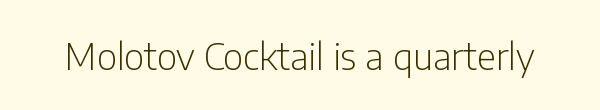
Q: Is the text bold? A: No.
Q: Is the text italic (slanted)? A: No, it is upright.
Q: Is the typeface a serif or a sans-serif typeface? A: Sans-serif.
Q: Is the text underlined? A: No.
Q: Is the spacing between letters normal or unusually wide? A: Normal.
Q: Width (condensed, normal, or wide)? A: Condensed.
Q: Stroke contrast? A: Low.
Q: x-height? A: Medium.
Q: Monospaced? A: No.
